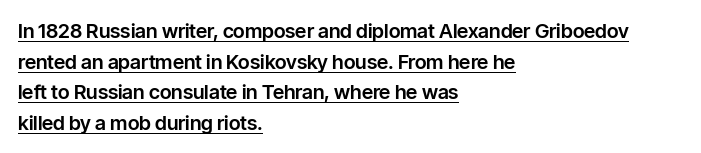
{"italic": "no", "underline": "yes", "align": "left", "line_spacing": "normal", "line_spacing_ratio": 1.53, "letter_spacing": "normal", "letter_spacing_em": 0.0, "glyph_px": 20}
